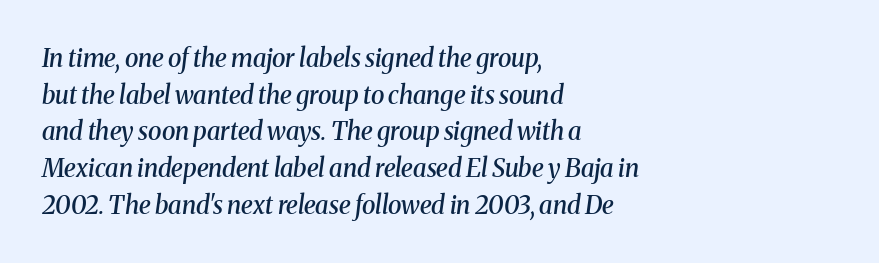
The image shows 25 px text type, italic (leaning right); set left-aligned, normal line spacing (1.47x), normal letter spacing, not underlined.
